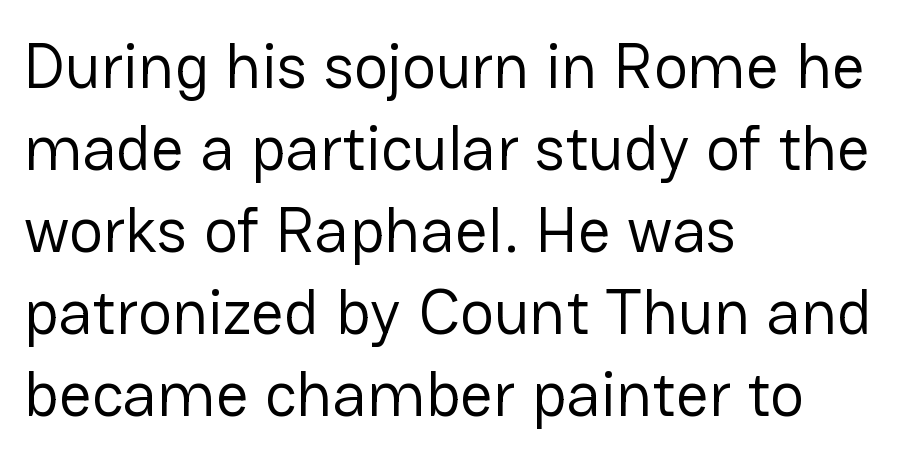
Type without underlining. Ink coverage per letter is moderate at most. Unlike a traditional serif, this face leaves its strokes unadorned. This sample uses plain, unmodified letter spacing. Do the letters lean? They stand straight. Is this a fixed-width face? No — the glyphs have proportional, varying widths.
